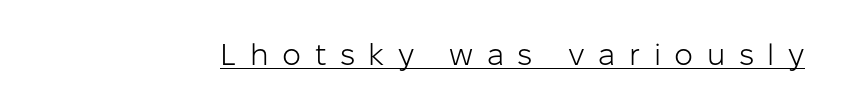
Is there any slant? The stems are plumb. Underline: present. Compared with typical body copy, the letter spacing here is much looser. The font sits on the lighter half of the weight spectrum, regular included.
